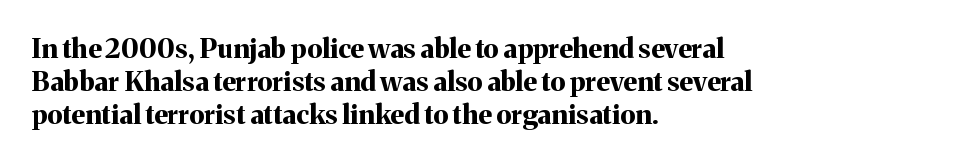
The image shows 27 px bold type, upright; set left-aligned, line spacing 1.22x, normal letter spacing, not underlined.
